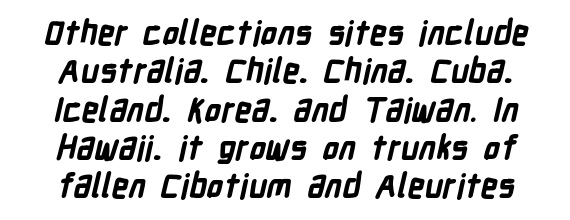
{"serif": "no", "bold": "yes", "weight": "bold", "width": "condensed", "stroke_contrast": "low", "x_height": "medium", "monospaced": "no", "underline": "no", "line_spacing_ratio": 1.16, "letter_spacing": "normal", "letter_spacing_em": 0.0, "glyph_px": 33}
